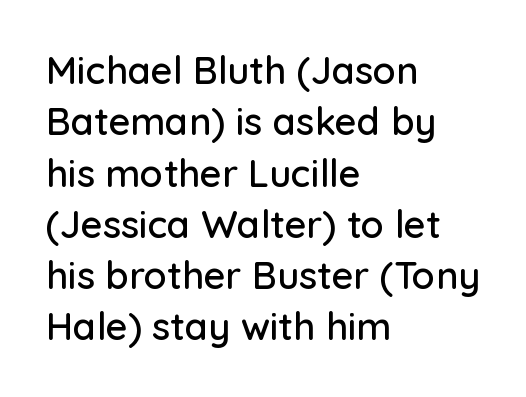
{"serif": "no", "italic": "no", "width": "normal", "stroke_contrast": "low", "x_height": "medium", "monospaced": "no", "underline": "no", "align": "left", "line_spacing": "normal", "line_spacing_ratio": 1.35, "letter_spacing": "normal", "letter_spacing_em": 0.0, "glyph_px": 38}
